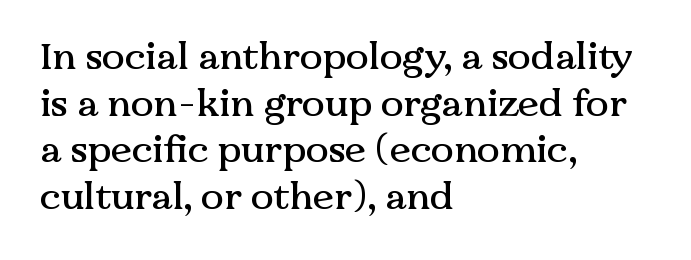
The image shows 38 px serif type, upright; set left-aligned, line spacing 1.23x, normal letter spacing, not underlined; medium stroke contrast and a medium x-height.
